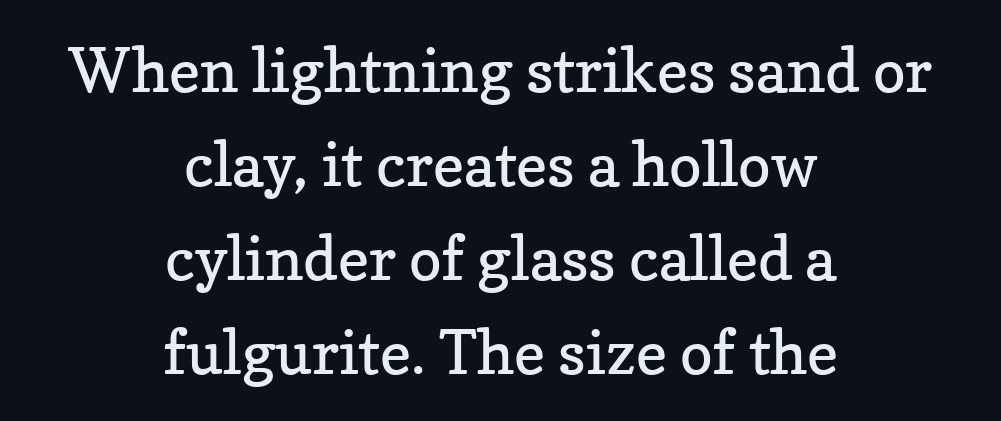
Q: Is the text bold? A: No.
Q: Is the text italic (slanted)? A: No, it is upright.
Q: Is the typeface a serif or a sans-serif typeface? A: Serif.
Q: Is the text underlined? A: No.
Q: How is the paragraph aligned? A: Centered.
Q: Is the spacing between letters normal or unusually wide? A: Normal.
Q: Is the spacing between lines tight, normal or loose? A: Normal.
Q: Width (condensed, normal, or wide)? A: Normal.
Q: Stroke contrast? A: Low.
Q: x-height? A: Medium.
Q: Monospaced? A: No.
